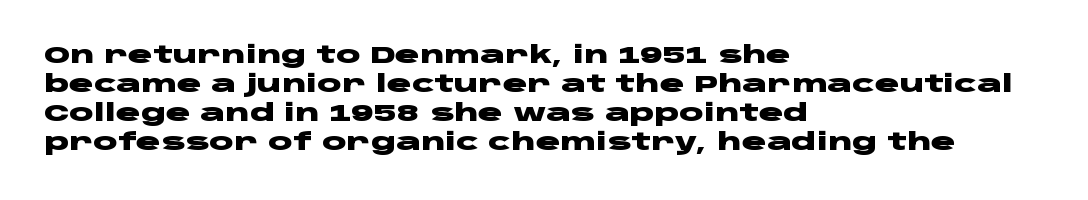
The typography opts for an upright posture over an oblique one. What weight is shown? A full bold with thick strokes. How would I describe the line gaps? Plain and ordinary. Each line starts at the same left margin while the right side varies.
